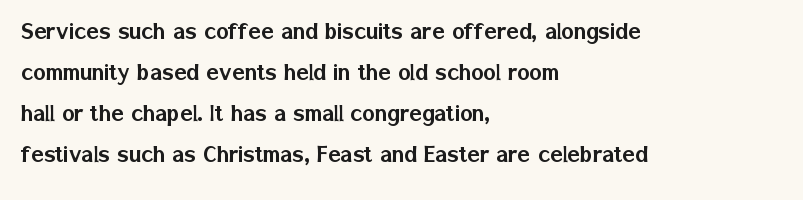
Q: Is the text italic (slanted)? A: No, it is upright.
Q: Is the text underlined? A: No.
Q: How is the paragraph aligned? A: Left-aligned.
Q: Is the spacing between letters normal or unusually wide? A: Normal.
Q: Is the spacing between lines tight, normal or loose? A: Normal.
